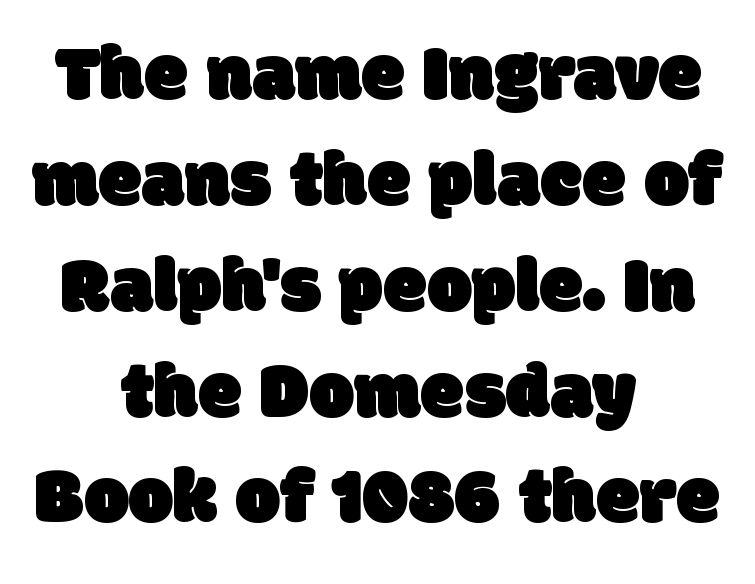
Q: Is the typeface a serif or a sans-serif typeface? A: Sans-serif.
Q: Is the text underlined? A: No.
Q: How is the paragraph aligned? A: Centered.
Q: Is the spacing between letters normal or unusually wide? A: Normal.
Q: Is the spacing between lines tight, normal or loose? A: Normal.
Q: Width (condensed, normal, or wide)? A: Normal.
Q: Stroke contrast? A: Low.
Q: x-height? A: Large.
Q: Monospaced? A: No.
